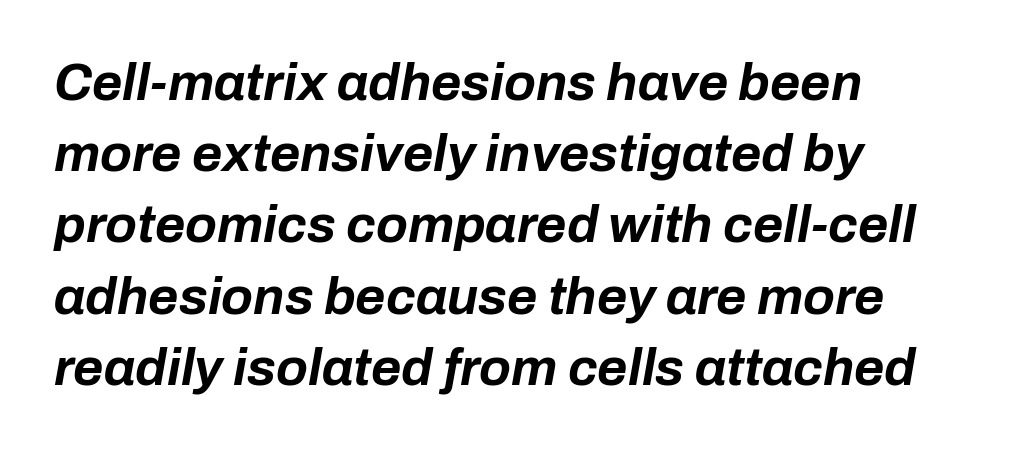
Q: Is the text bold? A: Yes.
Q: Is the text italic (slanted)? A: Yes, it leans right by about 10 degrees.
Q: Is the text underlined? A: No.
Q: How is the paragraph aligned? A: Left-aligned.
Q: Is the spacing between letters normal or unusually wide? A: Normal.
Q: Is the spacing between lines tight, normal or loose? A: Normal.
Q: Width (condensed, normal, or wide)? A: Normal.
Q: Stroke contrast? A: Low.
Q: x-height? A: Medium.
Q: Monospaced? A: No.
